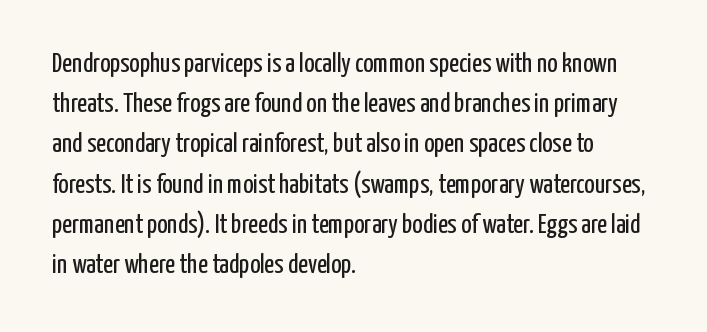
{"italic": "no", "bold": "no", "underline": "no", "align": "left", "line_spacing": "normal", "line_spacing_ratio": 1.49, "letter_spacing": "normal", "letter_spacing_em": 0.0, "glyph_px": 27}
